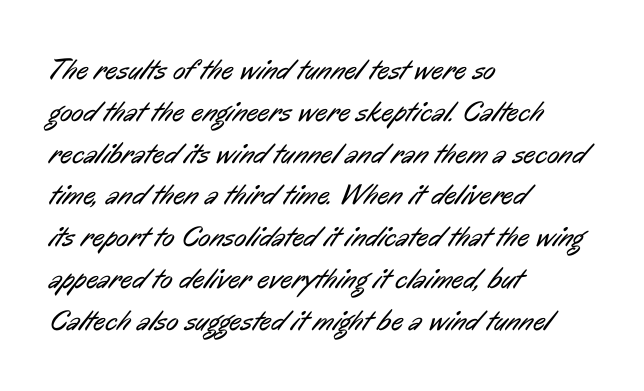
Reading down the block, your eye returns to a fixed left position each line. Do the characters align in a grid? No, the font is proportional. This block has exactly the height ordinary leading produces. The passage shown is not bold in any degree.
